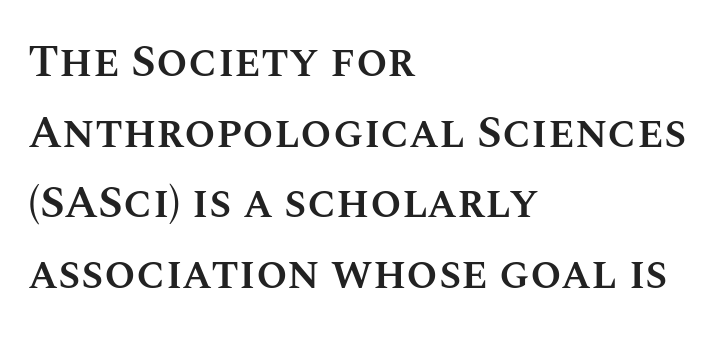
A student would call this left alignment; a typographer would say flush left, rag right. Character widths vary here, with narrow letters taking less room than wide ones. How are the letters spaced? Ordinarily, with no added tracking. How would I describe the line gaps? Plain and ordinary.
